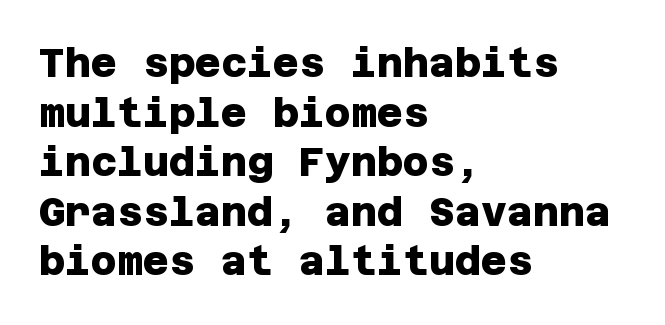
Unmarked baselines from the first word to the last. Is the block centered? No — it sits flush against the left margin. The characters look thick and weighty, a clear bold. Classification — sans serif.
